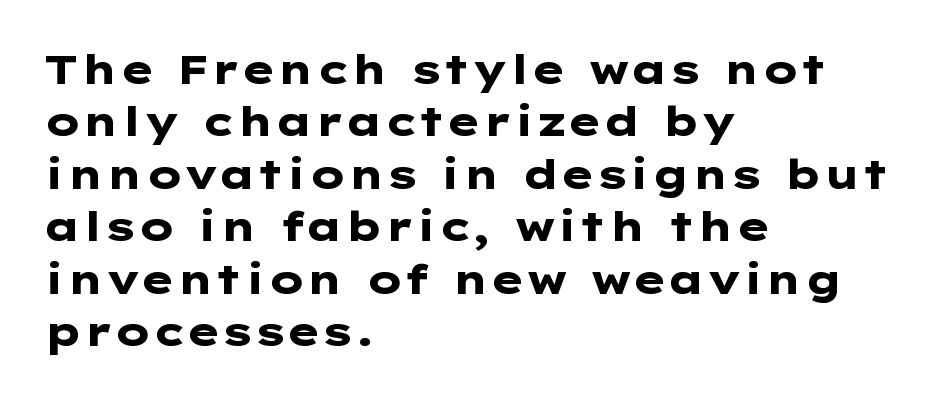
Left-aligned paragraph, ragged on the right. The face used here is a sans, in the tradition of grotesques and geometrics. This is roman type, the default non-slanted kind. The space between consecutive lines is moderate. Typographic density is high because the face is bold. No extra tracking has been applied to these lines.
